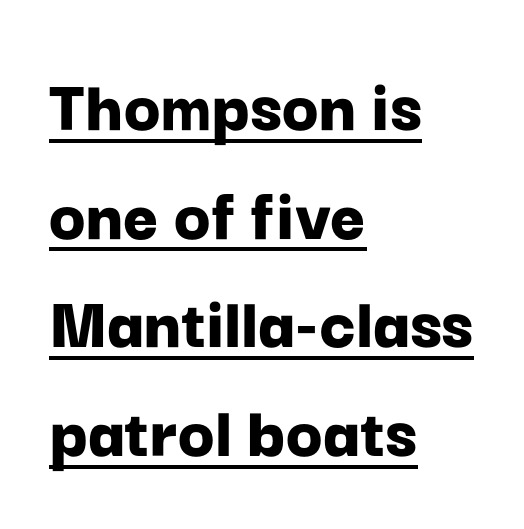
{"serif": "no", "italic": "no", "bold": "yes", "weight": "bold", "width": "normal", "stroke_contrast": "low", "x_height": "medium", "monospaced": "no", "underline": "yes", "align": "left", "line_spacing": "normal", "line_spacing_ratio": 1.43, "letter_spacing": "normal", "letter_spacing_em": 0.0, "glyph_px": 76}
